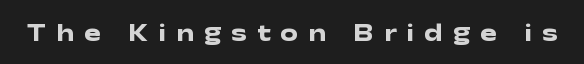
Q: Is the text bold? A: Yes.
Q: Is the text italic (slanted)? A: No, it is upright.
Q: Is the text underlined? A: No.
Q: Is the spacing between letters normal or unusually wide? A: Unusually wide.
